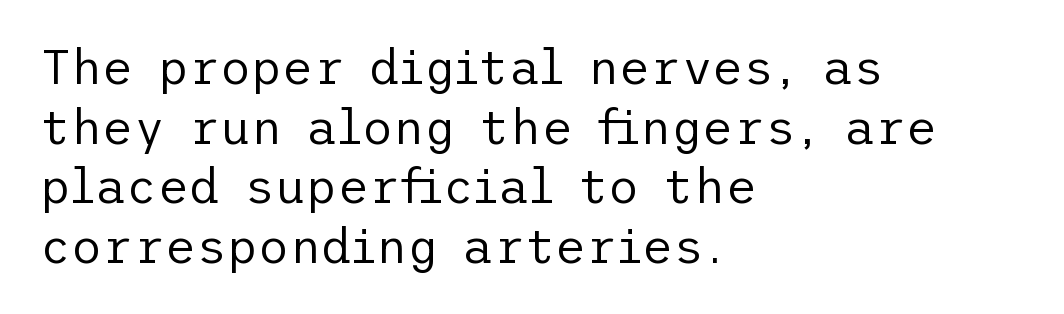
The image shows 48 px regular-weight sans-serif type, upright; set left-aligned, line spacing 1.24x, normal letter spacing, not underlined; low stroke contrast and a medium x-height.
